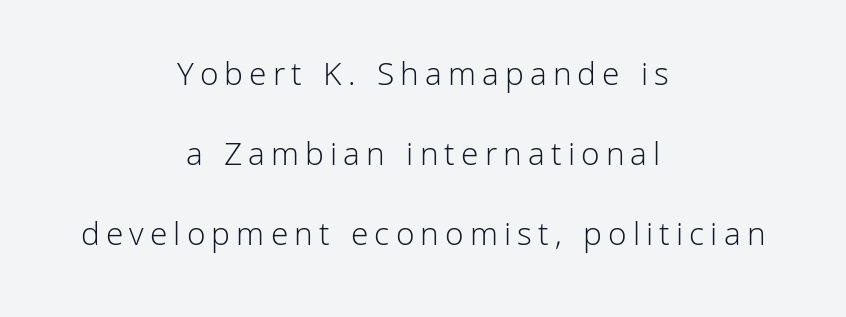
The image shows 34 px light sans-serif type, upright; set centered, loose line spacing (2.35x), not underlined; low stroke contrast and a medium x-height.
